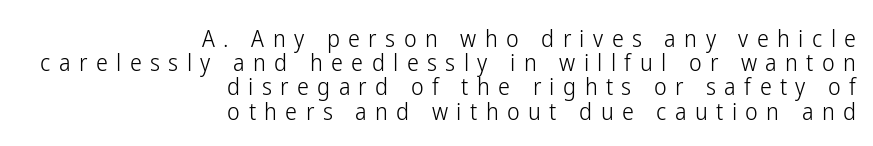
{"italic": "no", "bold": "no", "underline": "no", "align": "right", "line_spacing": "tight", "line_spacing_ratio": 1.01, "letter_spacing": "wide", "letter_spacing_em": 0.35, "glyph_px": 24}
